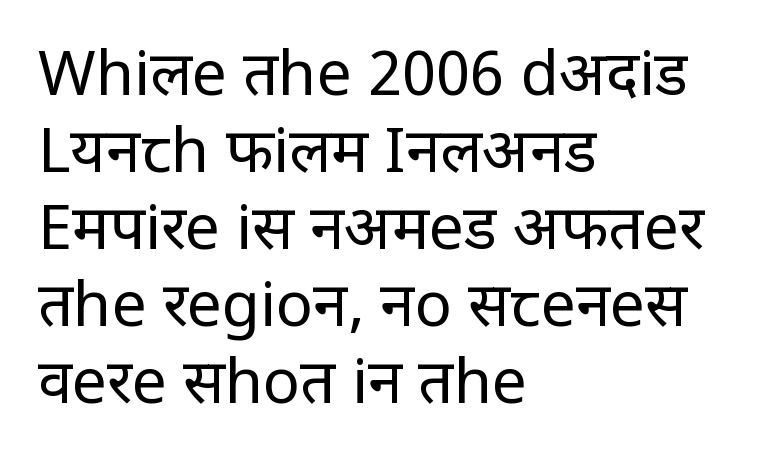
What stands out about the letter spacing? Nothing — it is the standard amount. Caption: face not bold, strokes unweighted. Does the type have serifs? No, each stem ends abruptly. Character widths vary here, with narrow letters taking less room than wide ones. These lines were composed using upright roman letters.
